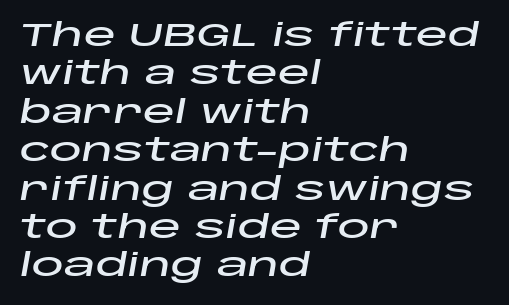
{"italic": "yes", "lean": "right", "slant_degrees": 10, "width": "wide", "stroke_contrast": "low", "x_height": "large", "monospaced": "no", "underline": "no", "align": "left", "line_spacing_ratio": 1.2, "letter_spacing": "normal", "letter_spacing_em": 0.0, "glyph_px": 32}
